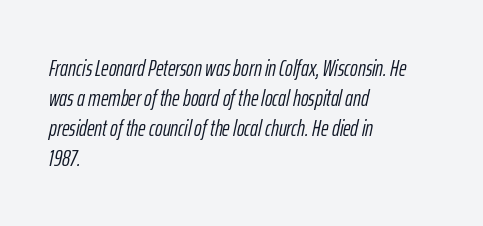
The image shows 23 px text type, italic (leaning right); set left-aligned, normal line spacing (1.3x), normal letter spacing, not underlined.
